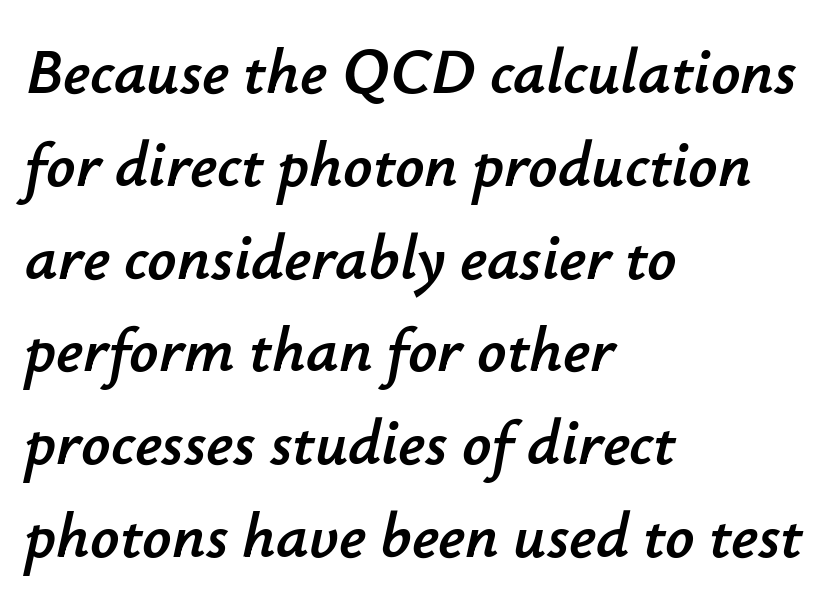
Q: Is the text italic (slanted)? A: Yes, it leans right by about 12 degrees.
Q: Is the text underlined? A: No.
Q: How is the paragraph aligned? A: Left-aligned.
Q: Is the spacing between letters normal or unusually wide? A: Normal.
Q: Is the spacing between lines tight, normal or loose? A: Normal.
Q: Width (condensed, normal, or wide)? A: Normal.
Q: Stroke contrast? A: Low.
Q: x-height? A: Small.
Q: Monospaced? A: No.
